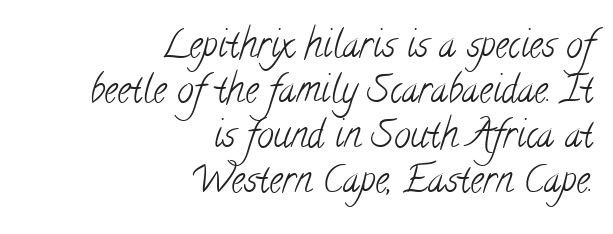
Q: Is the text bold? A: No.
Q: Is the text underlined? A: No.
Q: How is the paragraph aligned? A: Right-aligned.
Q: Is the spacing between letters normal or unusually wide? A: Normal.
Q: Width (condensed, normal, or wide)? A: Condensed.
Q: Stroke contrast? A: Low.
Q: x-height? A: Small.
Q: Monospaced? A: No.
